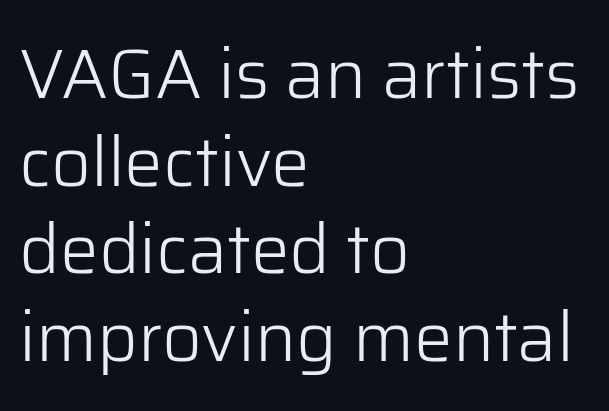
{"serif": "no", "italic": "no", "bold": "no", "weight": "light", "width": "normal", "stroke_contrast": "low", "x_height": "medium", "monospaced": "no", "underline": "no", "align": "left", "line_spacing": "normal", "line_spacing_ratio": 1.27, "letter_spacing": "normal", "letter_spacing_em": 0.0, "glyph_px": 69}
